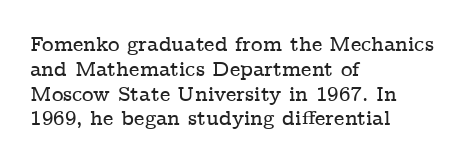
Q: Is the text italic (slanted)? A: No, it is upright.
Q: Is the text underlined? A: No.
Q: How is the paragraph aligned? A: Left-aligned.
Q: Is the spacing between letters normal or unusually wide? A: Normal.
